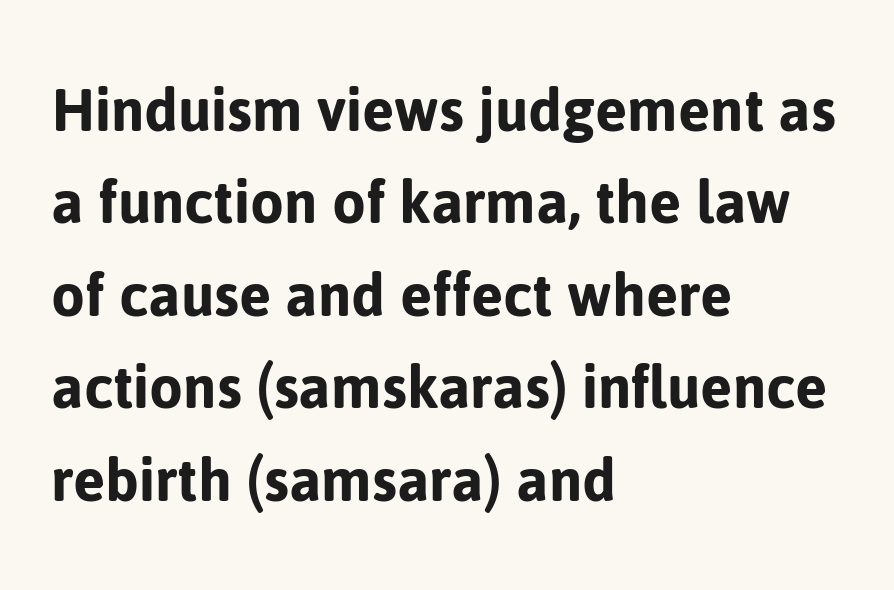
A typesetter would mark this as roman, not italic. You could not count columns in this text — the font is proportionally spaced. These lines keep a tight, regular rhythm from letter to letter. Regarding serifs, this sample does without them.
